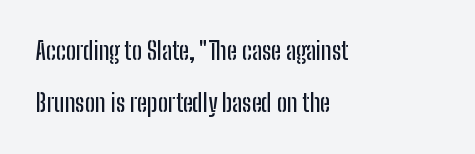
Posture: vertical. Every row of glyphs begins at an identical x-position on the left. Quick note: interline space is abundant. Quick note: underline off. The passage shown has conventional tracking throughout.
